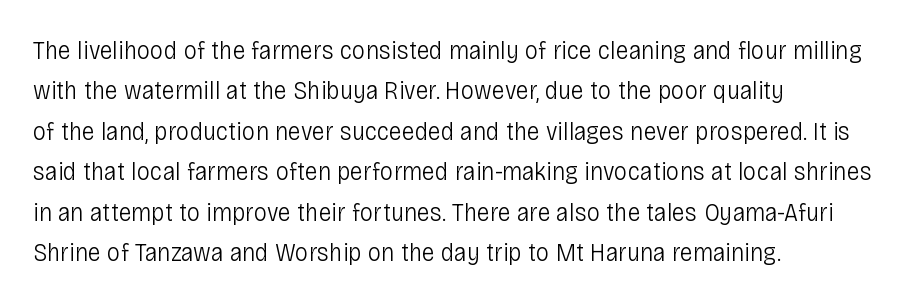
{"italic": "no", "bold": "no", "underline": "no", "align": "left", "line_spacing": "normal", "line_spacing_ratio": 1.5, "letter_spacing": "normal", "letter_spacing_em": 0.0, "glyph_px": 27}
